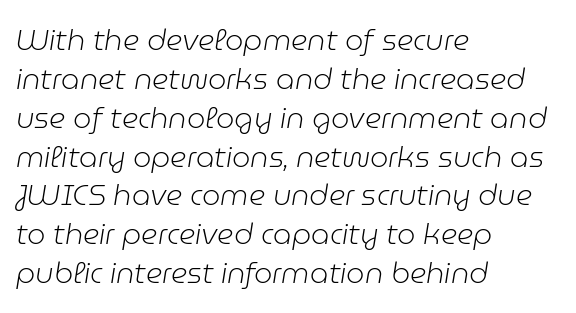
{"italic": "yes", "lean": "right", "slant_degrees": 9, "bold": "no", "weight": "light", "width": "normal", "stroke_contrast": "low", "x_height": "medium", "monospaced": "no", "underline": "no", "align": "left", "line_spacing": "normal", "line_spacing_ratio": 1.34, "letter_spacing": "normal", "letter_spacing_em": 0.0, "glyph_px": 29}
